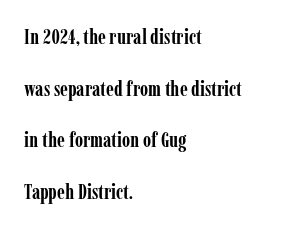
The image shows 21 px bold type, upright; set left-aligned, loose line spacing (2.46x), normal letter spacing, not underlined.
